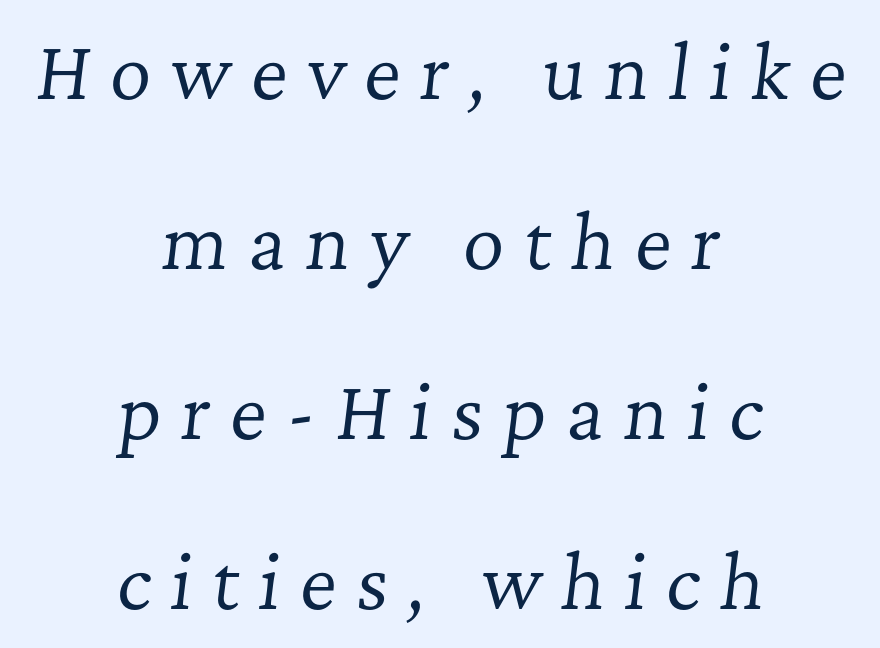
Q: Is the text bold? A: No.
Q: Is the text italic (slanted)? A: Yes, it leans right by about 7 degrees.
Q: Is the typeface a serif or a sans-serif typeface? A: Serif.
Q: Is the text underlined? A: No.
Q: How is the paragraph aligned? A: Centered.
Q: Is the spacing between letters normal or unusually wide? A: Unusually wide.
Q: Is the spacing between lines tight, normal or loose? A: Loose.
Q: Width (condensed, normal, or wide)? A: Normal.
Q: Stroke contrast? A: Low.
Q: x-height? A: Medium.
Q: Monospaced? A: No.
